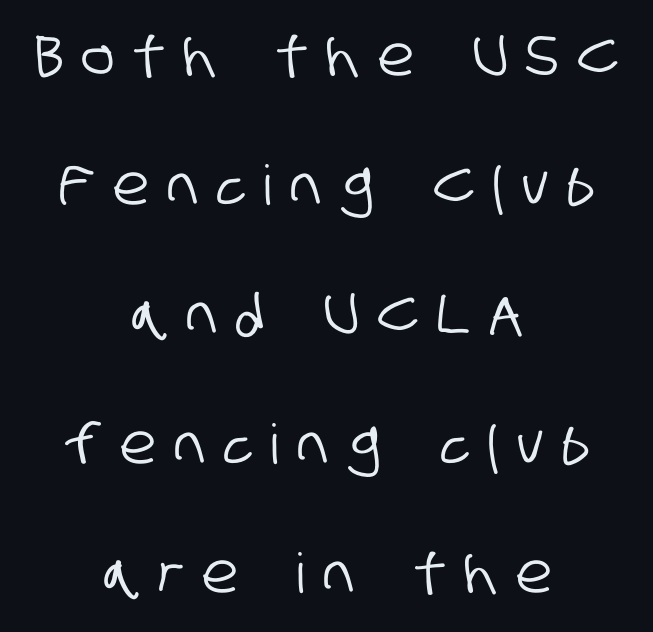
Spacing verdict: proportional, widths tailored to each character. A typesetter would call this heavily tracked-out type. To sum up the face: it is a sans, with no serifs. The whitespace from short lines is split evenly between both sides. Check the space under the baseline: it is left empty. You could fit nearly another row in the gap between these rows.
